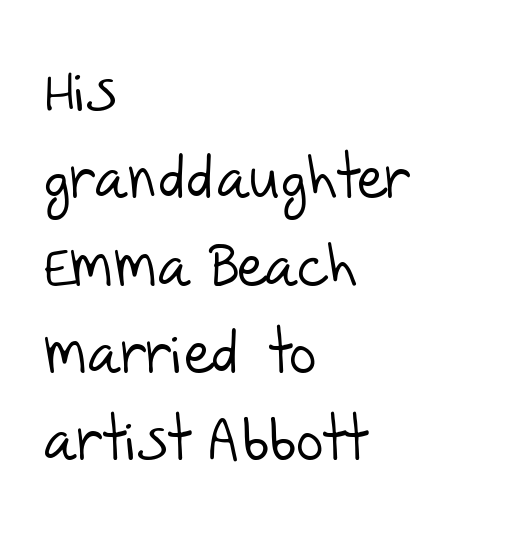
Q: Is the text bold? A: No.
Q: Is the typeface a serif or a sans-serif typeface? A: Sans-serif.
Q: Is the text underlined? A: No.
Q: How is the paragraph aligned? A: Left-aligned.
Q: Is the spacing between letters normal or unusually wide? A: Normal.
Q: Is the spacing between lines tight, normal or loose? A: Normal.
Q: Width (condensed, normal, or wide)? A: Normal.
Q: Stroke contrast? A: Low.
Q: x-height? A: Large.
Q: Monospaced? A: No.
